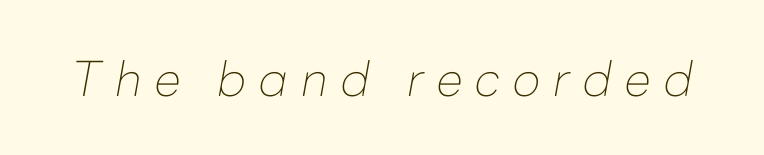
Q: Is the text bold? A: No.
Q: Is the text italic (slanted)? A: Yes, it leans right by about 10 degrees.
Q: Is the text underlined? A: No.
Q: Is the spacing between letters normal or unusually wide? A: Unusually wide.
Q: Width (condensed, normal, or wide)? A: Normal.
Q: Stroke contrast? A: Low.
Q: x-height? A: Medium.
Q: Monospaced? A: No.
